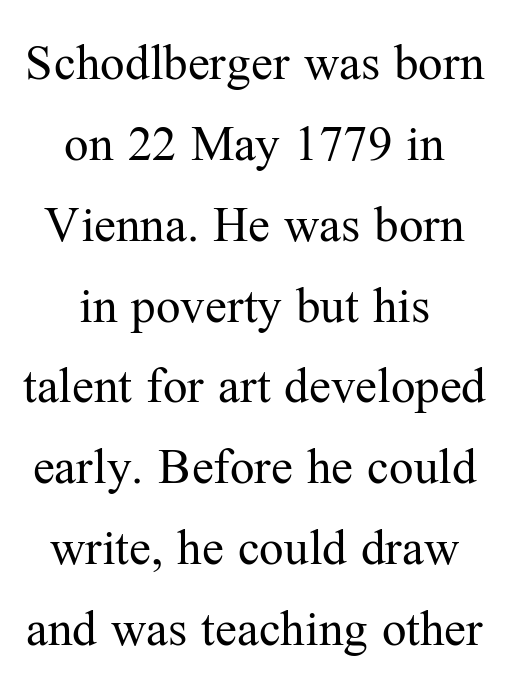
{"serif": "yes", "italic": "no", "bold": "no", "weight": "regular", "width": "normal", "stroke_contrast": "medium", "x_height": "medium", "monospaced": "no", "underline": "no", "align": "center", "line_spacing": "normal", "line_spacing_ratio": 1.65, "letter_spacing": "normal", "letter_spacing_em": 0.0, "glyph_px": 49}
